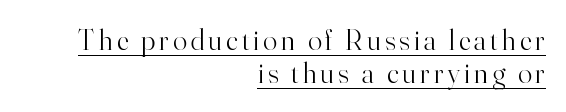
The face looks like a standard text weight, possibly lighter. Casual observation: everything's shoved over to the right. Every stem runs plumb, perpendicular to the baseline. In designer terms, the underline attribute is active on this setting. Small tapered or slab feet sit at the stroke ends, so this counts as serif. If you measured baseline to baseline, you'd find a short distance.
